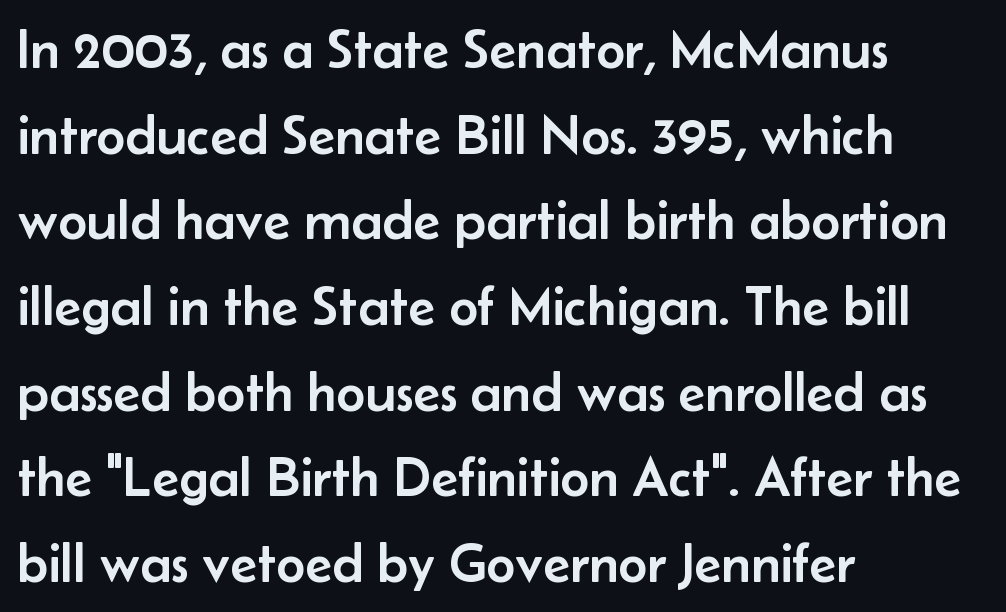
Q: Is the text italic (slanted)? A: No, it is upright.
Q: Is the typeface a serif or a sans-serif typeface? A: Sans-serif.
Q: Is the text underlined? A: No.
Q: How is the paragraph aligned? A: Left-aligned.
Q: Is the spacing between letters normal or unusually wide? A: Normal.
Q: Is the spacing between lines tight, normal or loose? A: Normal.
Q: Width (condensed, normal, or wide)? A: Normal.
Q: Stroke contrast? A: Low.
Q: x-height? A: Small.
Q: Monospaced? A: No.
